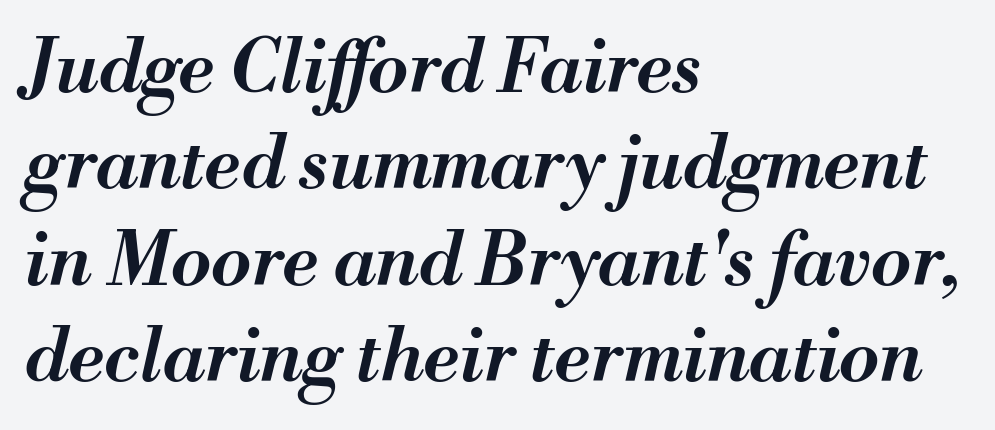
The image shows 73 px semibold type, italic (leaning right); set left-aligned, normal line spacing (1.32x), normal letter spacing, not underlined; medium stroke contrast and a small x-height.
